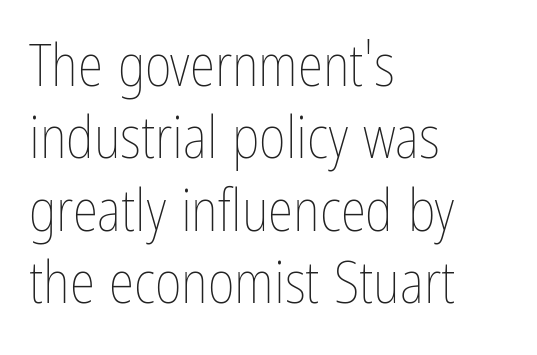
The image shows 58 px thin, condensed type, upright; set left-aligned, normal line spacing (1.25x), normal letter spacing, not underlined; low stroke contrast and a medium x-height.
